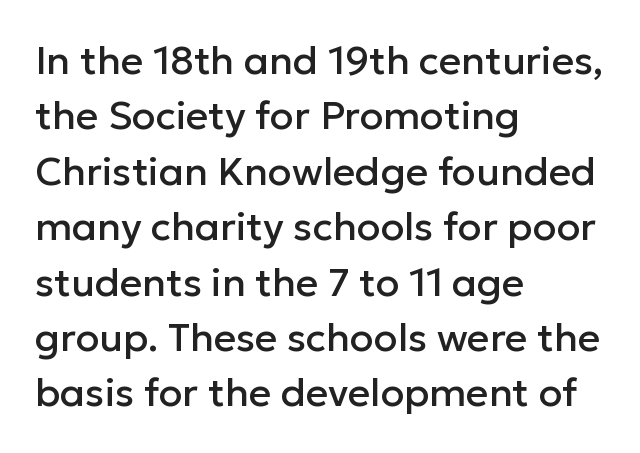
The image shows 39 px sans-serif type, upright; set left-aligned, normal line spacing (1.42x), normal letter spacing, not underlined; low stroke contrast and a medium x-height.
